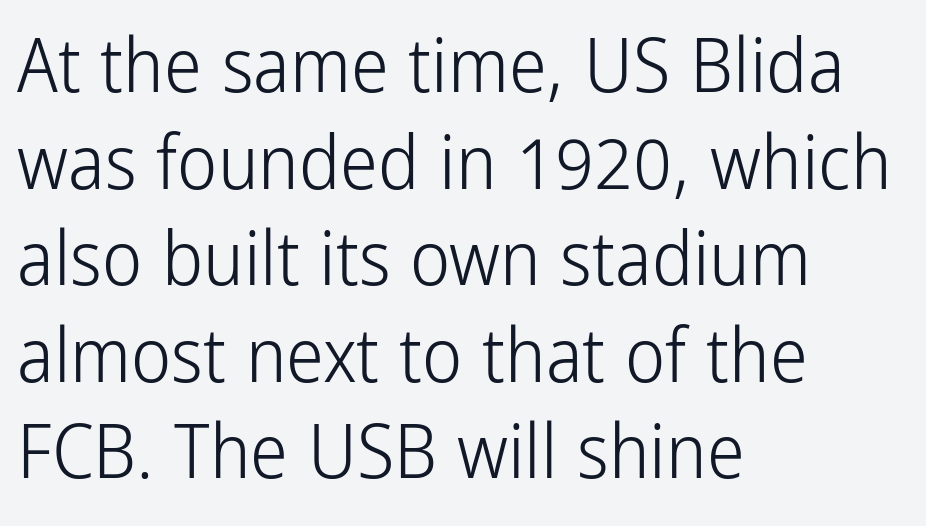
Style check: upright. Think of a printed novel: that variable character pitch is what you see here. The lines sit at an ordinary, default distance from one another. Alignment: flush left. Vertical stems look standard width or narrower in stroke. Does extra space separate the letters? No, they use regular spacing.
